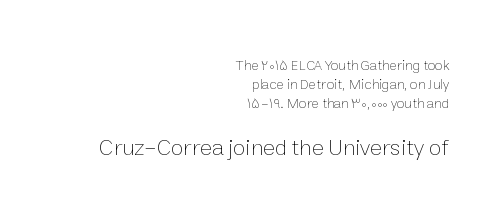
{"italic": "no", "bold": "no", "underline": "no", "align": "right", "line_spacing": "normal", "line_spacing_ratio": 1.34, "letter_spacing": "normal", "letter_spacing_em": 0.0, "larger_block": "second", "size_ratio": 1.64, "glyph_px": 23}
